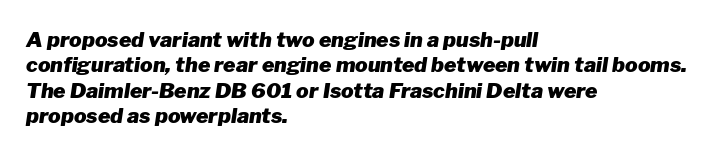
Q: Is the text bold? A: Yes.
Q: Is the text italic (slanted)? A: Yes, it leans right by about 8 degrees.
Q: Is the text underlined? A: No.
Q: How is the paragraph aligned? A: Left-aligned.
Q: Is the spacing between letters normal or unusually wide? A: Normal.
